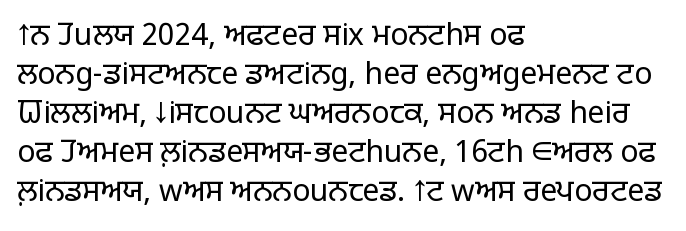
Q: Is the text bold? A: No.
Q: Is the text italic (slanted)? A: No, it is upright.
Q: Is the typeface a serif or a sans-serif typeface? A: Sans-serif.
Q: Is the text underlined? A: No.
Q: How is the paragraph aligned? A: Left-aligned.
Q: Is the spacing between letters normal or unusually wide? A: Normal.
Q: Is the spacing between lines tight, normal or loose? A: Normal.
Q: Width (condensed, normal, or wide)? A: Normal.
Q: Stroke contrast? A: Low.
Q: x-height? A: Large.
Q: Monospaced? A: No.
